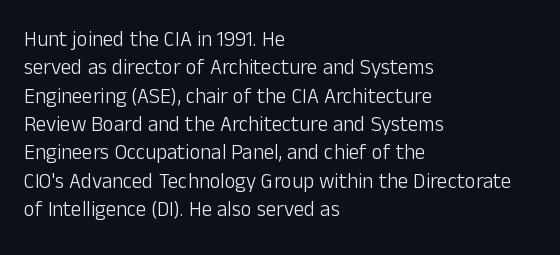
Evenly set lines give the paragraph a standard silhouette. Students, note that the glyphs here touch the page at normal intervals. In terms of posture, this sample is upright. Typeset ragged right — the left edge is the straight one.
